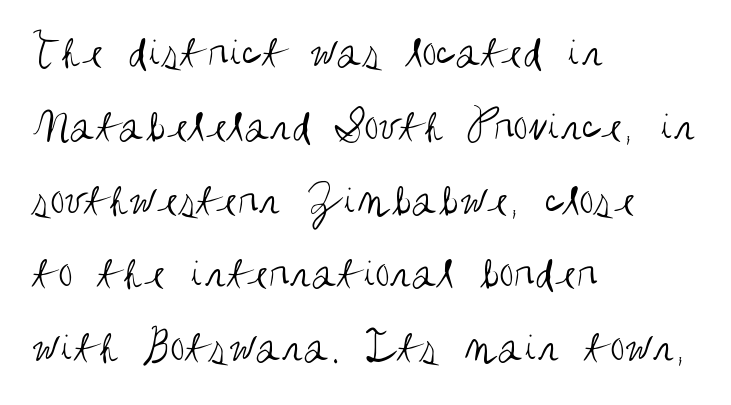
{"serif": "no", "bold": "no", "weight": "regular", "width": "condensed", "stroke_contrast": "medium", "x_height": "large", "monospaced": "no", "underline": "no", "align": "left", "line_spacing": "normal", "line_spacing_ratio": 1.57, "letter_spacing": "normal", "letter_spacing_em": 0.0, "glyph_px": 47}
